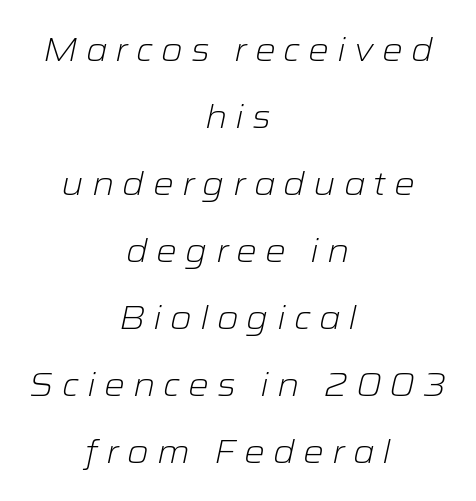
The image shows 33 px light, wide type, italic (leaning right); set centered, loose line spacing (2.03x), unusually wide letter spacing (+0.24 em), not underlined; low stroke contrast and a medium x-height.
